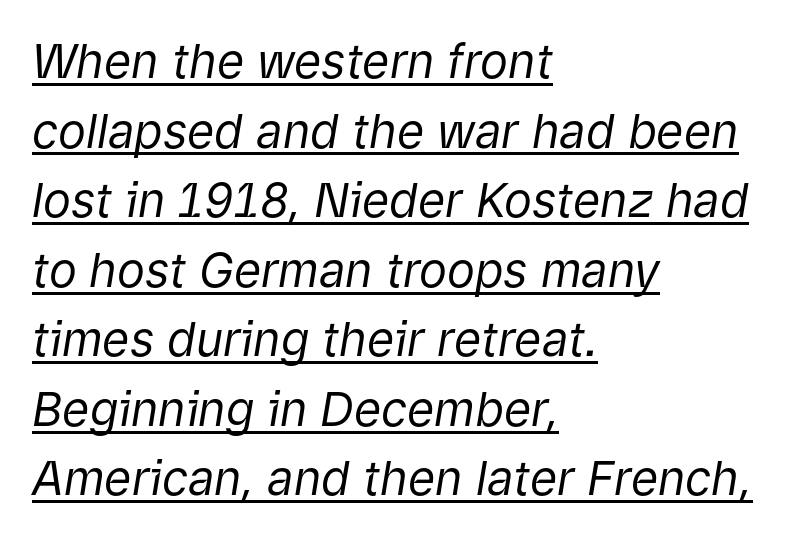
Q: Is the text bold? A: No.
Q: Is the text italic (slanted)? A: Yes, it leans right by about 9 degrees.
Q: Is the text underlined? A: Yes.
Q: How is the paragraph aligned? A: Left-aligned.
Q: Is the spacing between letters normal or unusually wide? A: Normal.
Q: Is the spacing between lines tight, normal or loose? A: Normal.
Q: Width (condensed, normal, or wide)? A: Normal.
Q: Stroke contrast? A: Low.
Q: x-height? A: Medium.
Q: Monospaced? A: No.
